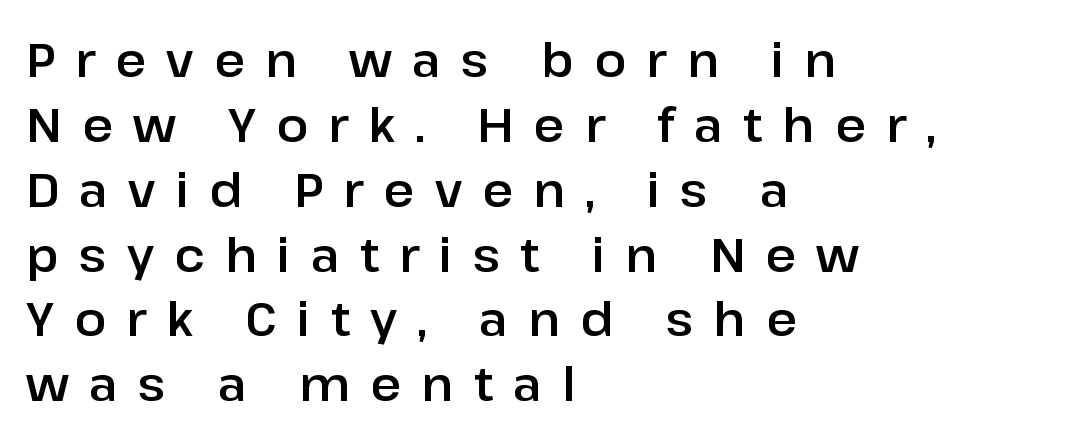
Q: Is the text italic (slanted)? A: No, it is upright.
Q: Is the typeface a serif or a sans-serif typeface? A: Sans-serif.
Q: Is the text underlined? A: No.
Q: How is the paragraph aligned? A: Left-aligned.
Q: Is the spacing between letters normal or unusually wide? A: Unusually wide.
Q: Is the spacing between lines tight, normal or loose? A: Normal.
Q: Width (condensed, normal, or wide)? A: Normal.
Q: Stroke contrast? A: Low.
Q: x-height? A: Medium.
Q: Monospaced? A: No.
